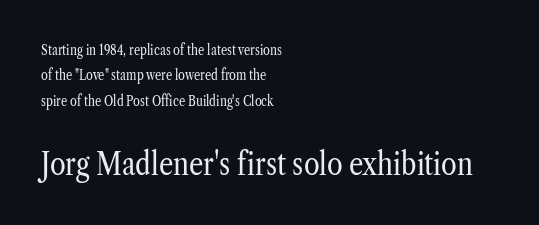
The image shows 32 px regular-weight, condensed serif type, upright; set left-aligned, line spacing 1.81x, normal letter spacing, not underlined; the second (bottom) block is 2.29x larger; low stroke contrast and a medium x-height.
